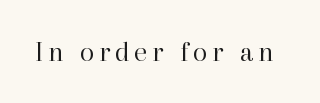
Q: Is the text bold? A: No.
Q: Is the text italic (slanted)? A: No, it is upright.
Q: Is the typeface a serif or a sans-serif typeface? A: Serif.
Q: Is the text underlined? A: No.
Q: Width (condensed, normal, or wide)? A: Normal.
Q: Stroke contrast? A: High.
Q: x-height? A: Medium.
Q: Monospaced? A: No.
